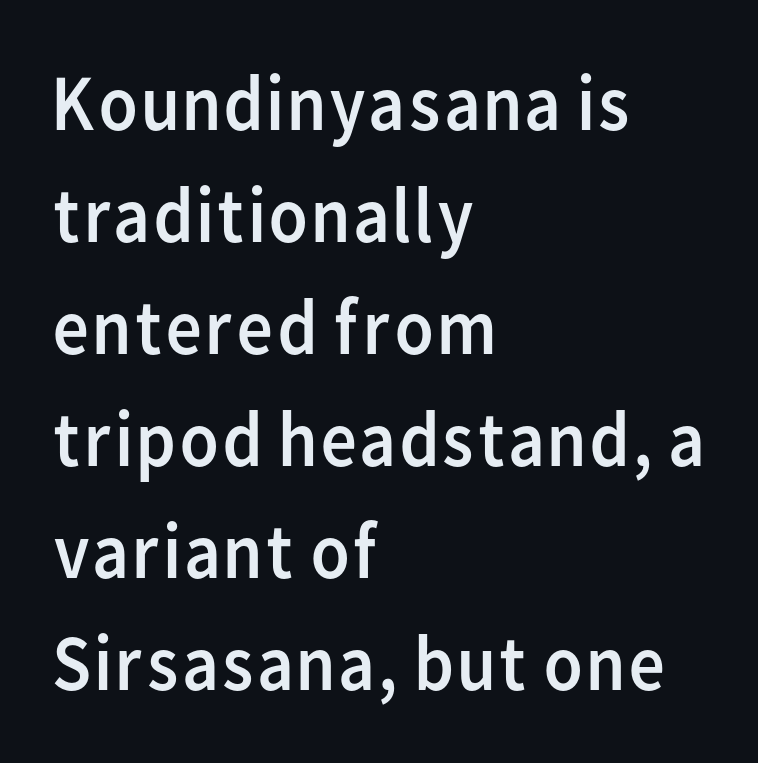
The image shows 80 px regular-weight sans-serif type, upright; set left-aligned, normal line spacing (1.4x), normal letter spacing, not underlined; low stroke contrast and a medium x-height.
